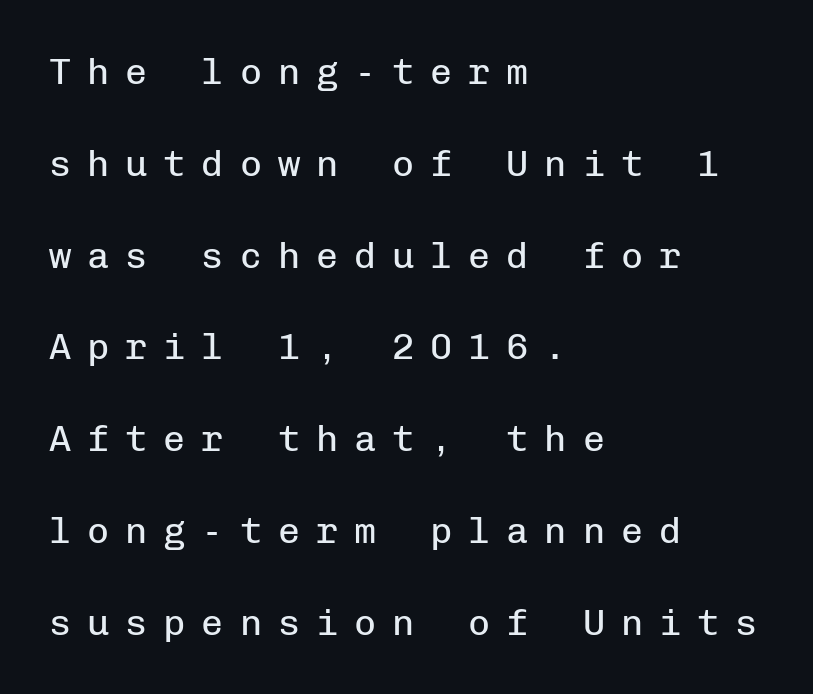
{"serif": "no", "italic": "no", "bold": "no", "weight": "regular", "width": "normal", "stroke_contrast": "low", "x_height": "medium", "monospaced": "yes", "underline": "no", "align": "left", "line_spacing": "loose", "line_spacing_ratio": 2.48, "letter_spacing": "wide", "letter_spacing_em": 0.43, "glyph_px": 37}
